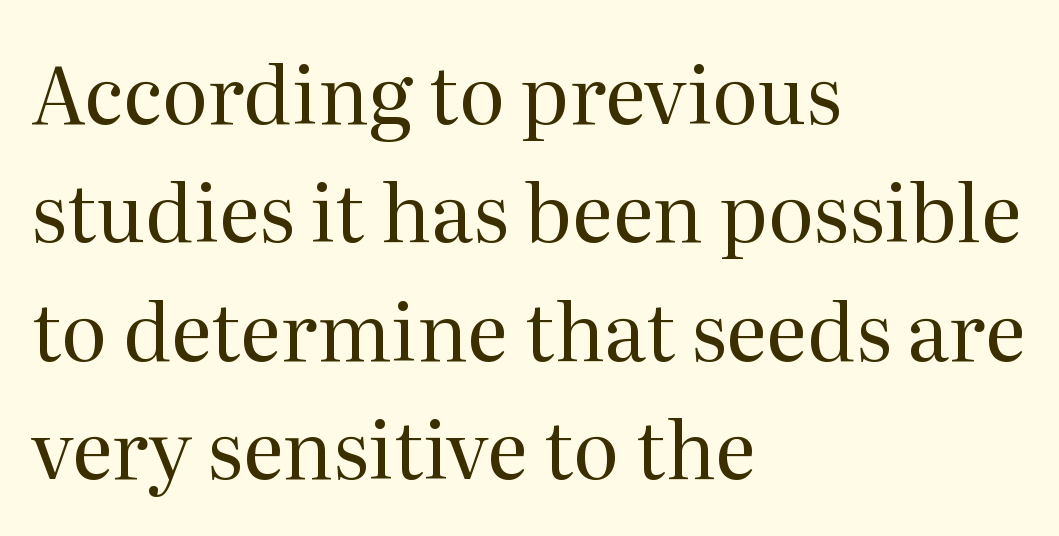
{"serif": "yes", "italic": "no", "bold": "no", "weight": "regular", "width": "normal", "stroke_contrast": "medium", "x_height": "medium", "monospaced": "no", "underline": "no", "align": "left", "line_spacing": "normal", "line_spacing_ratio": 1.5, "letter_spacing": "normal", "letter_spacing_em": 0.0, "glyph_px": 79}
